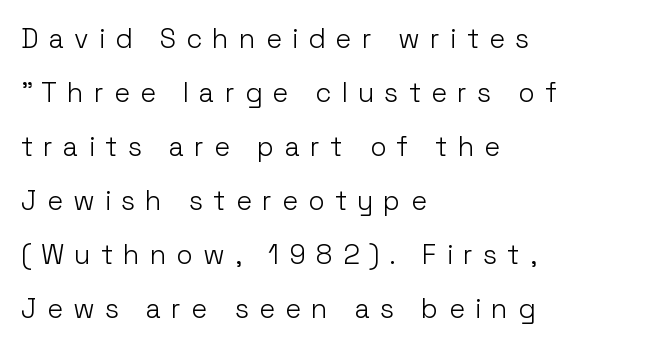
The image shows 27 px text type, upright; set left-aligned, loose line spacing (2.0x), unusually wide letter spacing (+0.37 em), not underlined.
